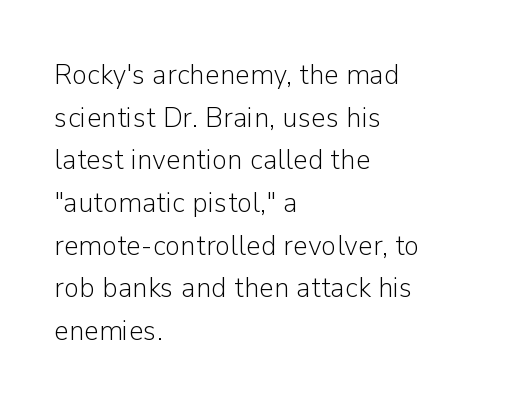
The image shows 29 px light sans-serif type, upright; set left-aligned, normal line spacing (1.47x), normal letter spacing, not underlined; low stroke contrast and a medium x-height.
